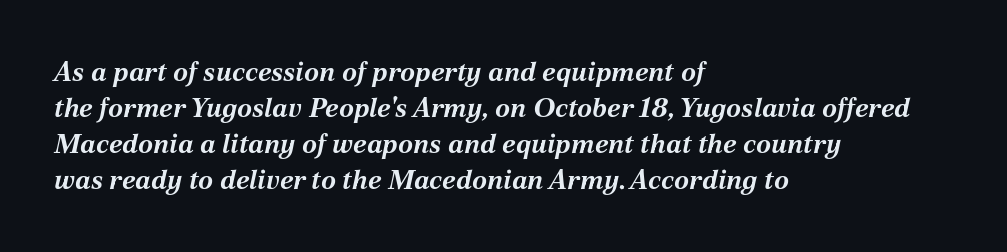
Compared with an ordinary text face, these strokes are far heavier — a full bold. You can tell it's italic because the verticals aren't actually vertical. Letter spacing: default. Descender tails drop into unmarked territory. The compositor pushed each line to the left boundary. Compared with typical paragraphs, the rows here are spaced about the same.
